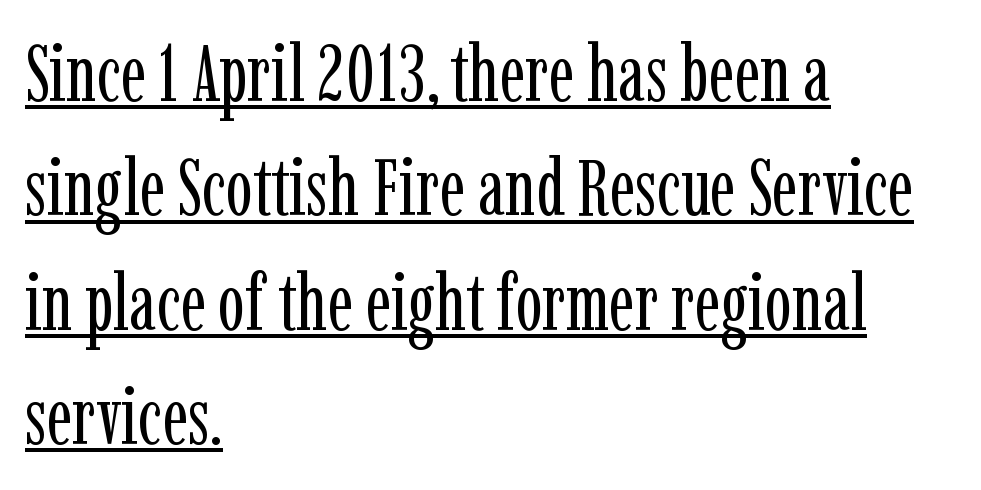
The image shows 80 px regular-weight, condensed serif type, upright; set left-aligned, normal line spacing (1.43x), normal letter spacing, underlined; low stroke contrast and a medium x-height.
